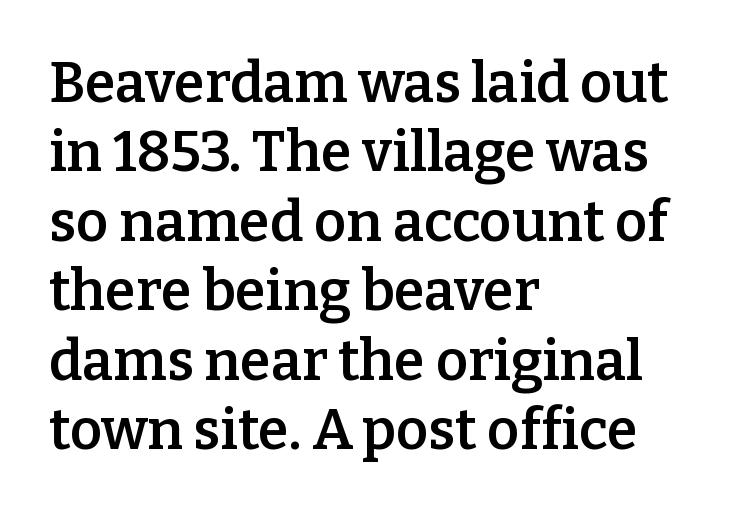
The image shows 56 px semibold serif type, upright; set left-aligned, line spacing 1.24x, normal letter spacing, not underlined; low stroke contrast and a medium x-height.
